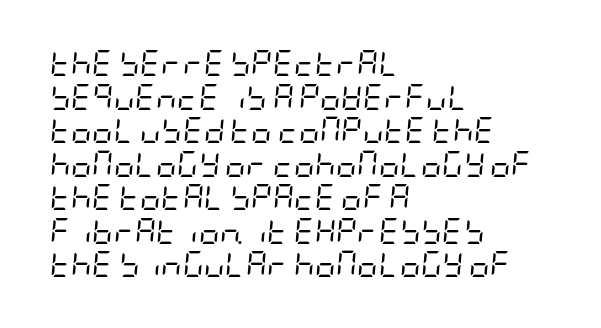
Q: Is the text bold? A: No.
Q: Is the text italic (slanted)? A: Yes, it leans right by about 5 degrees.
Q: Is the text underlined? A: No.
Q: How is the paragraph aligned? A: Left-aligned.
Q: Is the spacing between letters normal or unusually wide? A: Normal.
Q: Is the spacing between lines tight, normal or loose? A: Normal.
